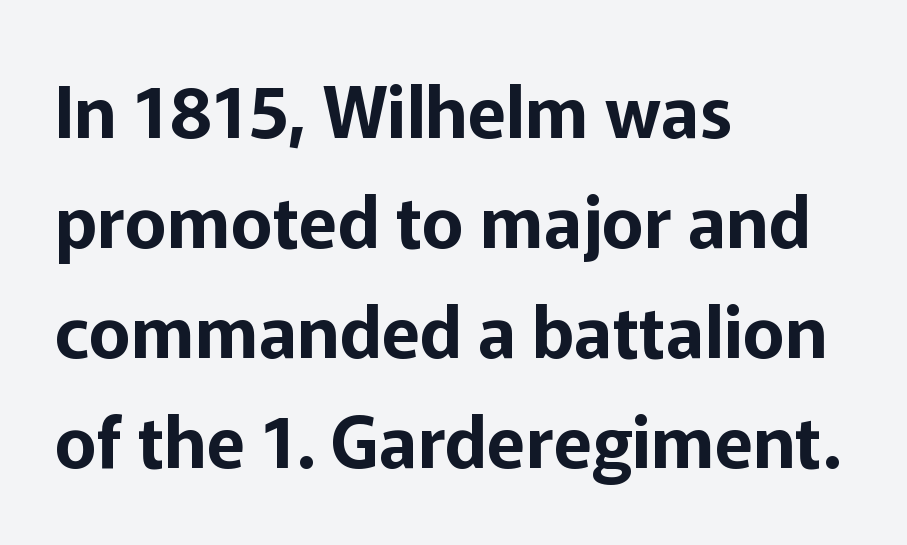
Spacing verdict: proportional, widths tailored to each character. Layout note: lines flush left. The line-height multiplier appears to be the usual default. The gaps between neighbouring characters are ordinary and unremarkable. The passage shown is not underscored anywhere. Typographically, this falls in the sans-serif category.
